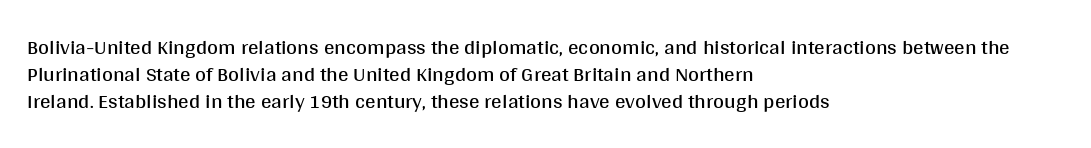
The image shows 21 px text type, upright; set left-aligned, normal line spacing (1.29x), normal letter spacing, not underlined.
